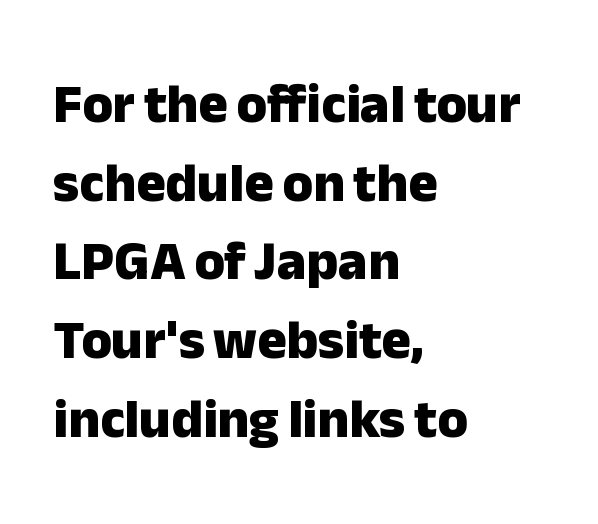
The image shows 55 px heavy sans-serif type, upright; set left-aligned, normal line spacing (1.43x), normal letter spacing, not underlined; low stroke contrast and a medium x-height.
